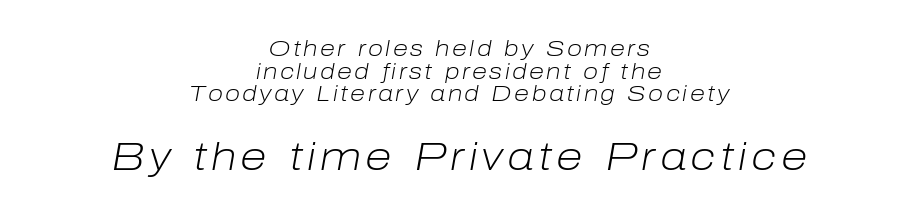
Short and long lines alike share a common midpoint. A clean baseline with only descenders dipping below it. Bigger letters appear in the bottom chunk; the top chunk is reduced. Stroke thickness stays within the range of a standard reading face or lighter.
